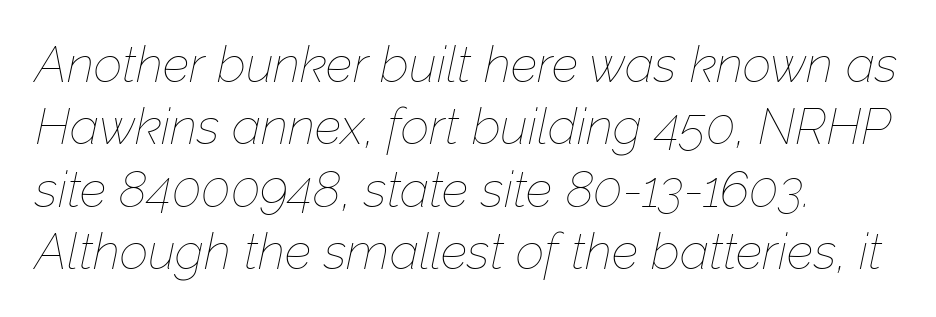
Would a proofreader flag this as italicized? Yes. A clean baseline with only descenders dipping below it. The vertical gap from one line to the next is medium. Think standard paragraph weight, or any step lighter than that.
